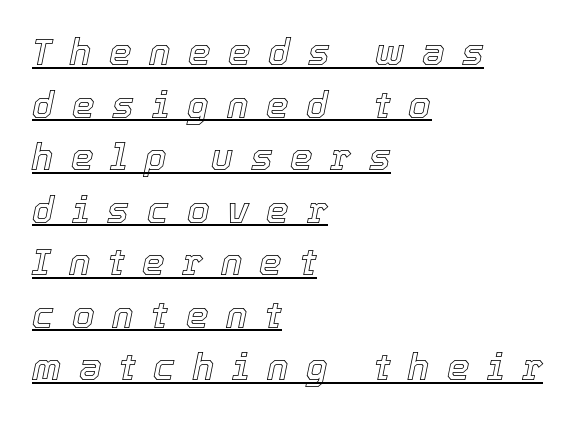
The image shows 36 px text type, italic (leaning right); set left-aligned, normal line spacing (1.46x), unusually wide letter spacing (+0.49 em), underlined; a medium x-height.
